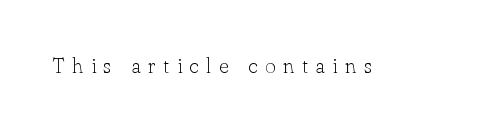
The face used here is rendered with a markedly widened letterfit. The face looks like a standard text weight, possibly lighter. Plain, unruled lines of type. Designer's note — italics off, roman on.
